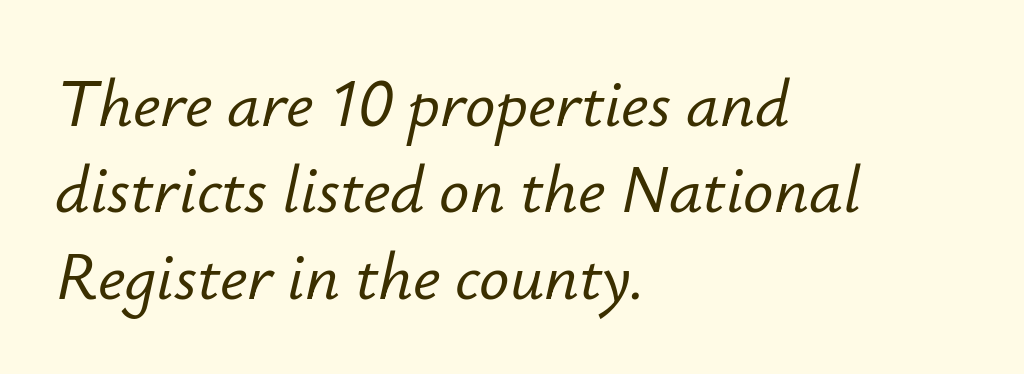
The lines in this sample share a left origin and differ only in where they stop. The text carries the slant typical of an italic or oblique font. The passage shown has conventional tracking throughout. Character widths vary here, with narrow letters taking less room than wide ones. The leading is moderate, giving the passage an even texture. Honestly, there is no underline to notice here at all.
